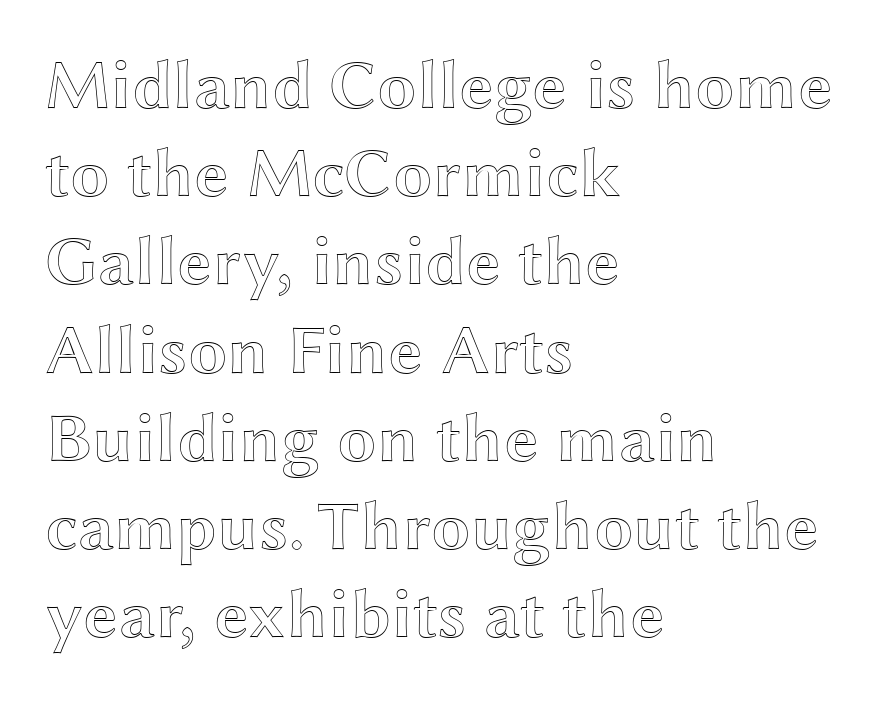
Q: Is the text italic (slanted)? A: No, it is upright.
Q: Is the text underlined? A: No.
Q: How is the paragraph aligned? A: Left-aligned.
Q: Is the spacing between letters normal or unusually wide? A: Normal.
Q: Is the spacing between lines tight, normal or loose? A: Normal.
Q: Width (condensed, normal, or wide)? A: Wide.
Q: x-height? A: Medium.
Q: Monospaced? A: No.
